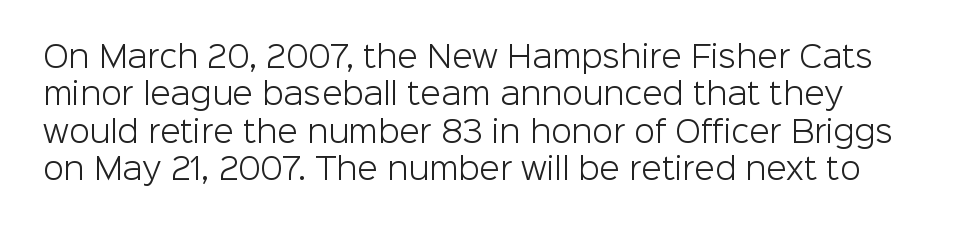
Q: Is the text bold? A: No.
Q: Is the text italic (slanted)? A: No, it is upright.
Q: Is the typeface a serif or a sans-serif typeface? A: Sans-serif.
Q: Is the text underlined? A: No.
Q: How is the paragraph aligned? A: Left-aligned.
Q: Is the spacing between letters normal or unusually wide? A: Normal.
Q: Is the spacing between lines tight, normal or loose? A: Normal.
Q: Width (condensed, normal, or wide)? A: Normal.
Q: Stroke contrast? A: Low.
Q: x-height? A: Medium.
Q: Monospaced? A: No.
